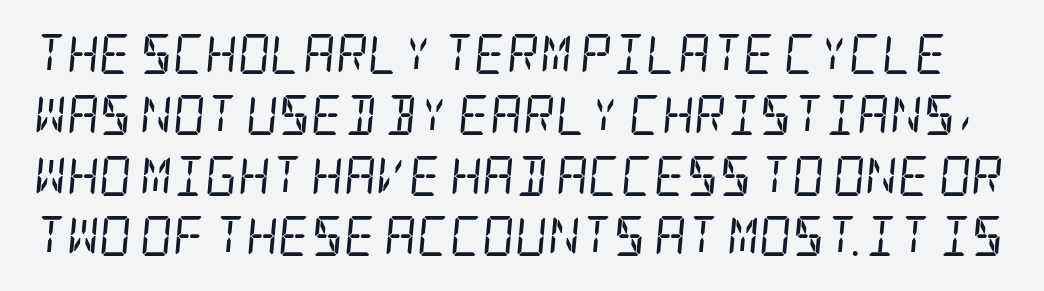
{"serif": "yes", "italic": "yes", "lean": "right", "slant_degrees": 5, "bold": "no", "weight": "regular", "width": "condensed", "stroke_contrast": "low", "x_height": "large", "underline": "no", "line_spacing": "normal", "line_spacing_ratio": 1.52, "letter_spacing": "normal", "letter_spacing_em": 0.0, "glyph_px": 40}
